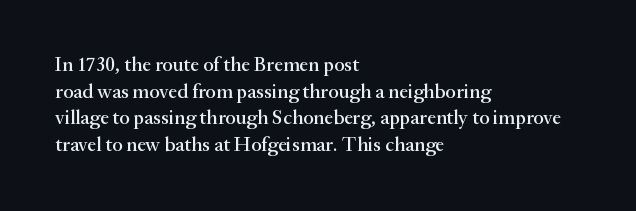
{"italic": "no", "underline": "no", "align": "left", "line_spacing": "normal", "line_spacing_ratio": 1.33, "letter_spacing": "normal", "letter_spacing_em": 0.0, "glyph_px": 20}
